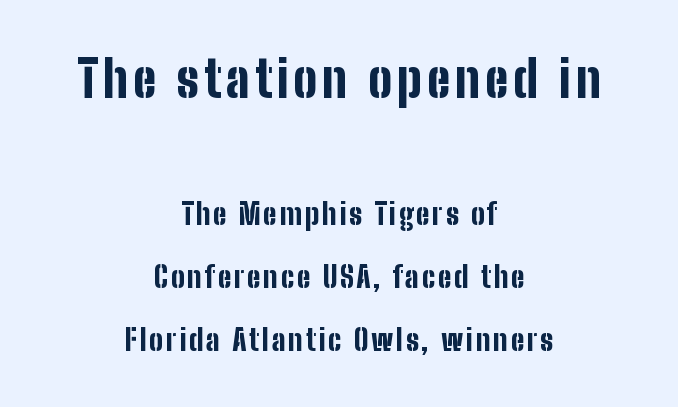
Q: Is the text bold? A: Yes.
Q: Is the text italic (slanted)? A: No, it is upright.
Q: Is the typeface a serif or a sans-serif typeface? A: Sans-serif.
Q: Is the text underlined? A: No.
Q: How is the paragraph aligned? A: Centered.
Q: Is the spacing between lines tight, normal or loose? A: Loose.
Q: Which block of text is set in a larger size, the first (top) or the second (bottom)? A: The first (top) one.
Q: Width (condensed, normal, or wide)? A: Condensed.
Q: Stroke contrast? A: Low.
Q: x-height? A: Medium.
Q: Monospaced? A: No.
